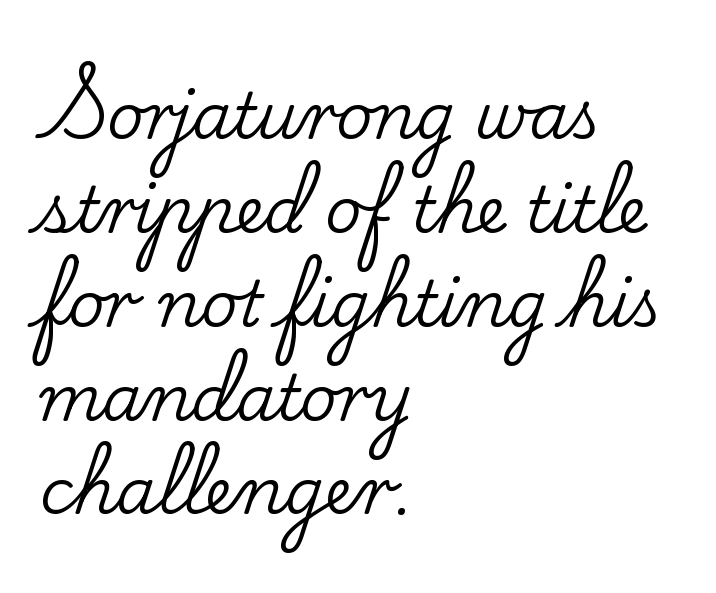
The image shows 63 px serif type; set left-aligned, normal line spacing (1.49x), normal letter spacing, not underlined; low stroke contrast and a small x-height.
